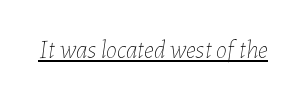
The image shows 25 px text type, italic (leaning right); set normal letter spacing, underlined.
